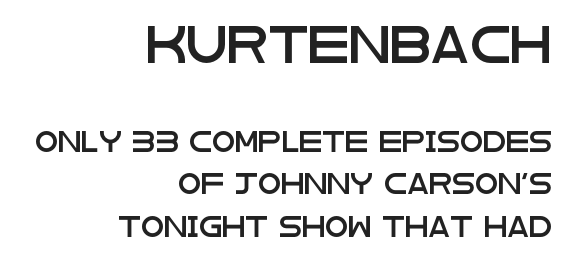
{"serif": "no", "italic": "no", "width": "wide", "stroke_contrast": "low", "x_height": "large", "monospaced": "no", "underline": "no", "align": "right", "line_spacing": "loose", "line_spacing_ratio": 2.03, "letter_spacing": "normal", "letter_spacing_em": 0.0, "larger_block": "first", "size_ratio": 1.76, "glyph_px": 37}
